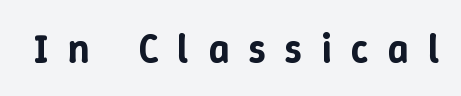
The image shows 40 px text type, upright; set unusually wide letter spacing (+0.49 em), not underlined; low stroke contrast and a medium x-height.
